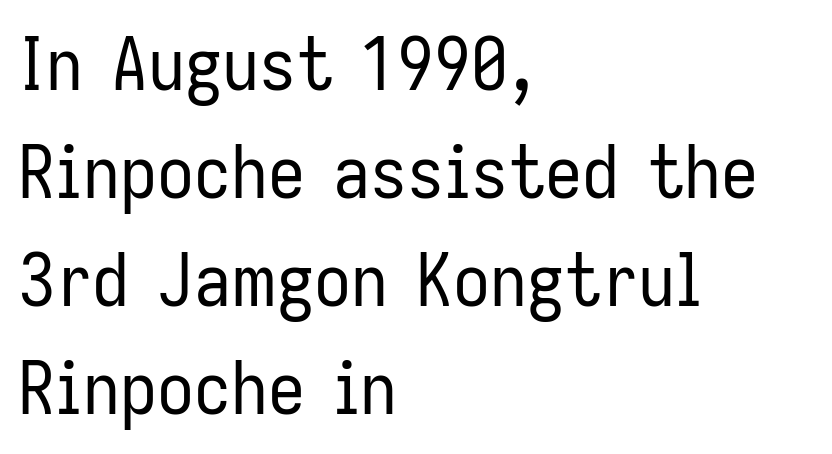
One glance says typical: line gaps are just what's usual. Spacing verdict: proportional, widths tailored to each character. These glyphs show unthickened strokes, regular width or finer. Clear beneath every line of the passage. In terms of posture, this sample is upright.
